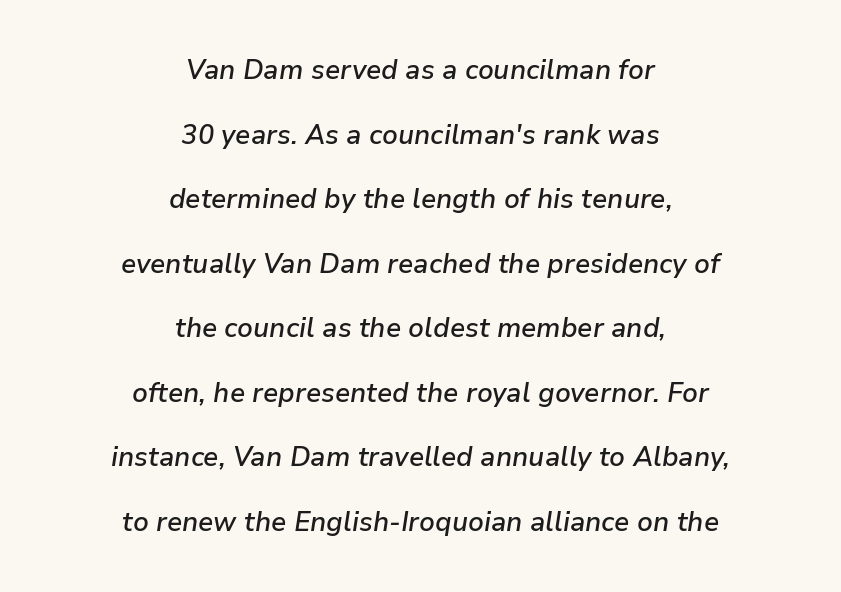
{"italic": "yes", "lean": "right", "slant_degrees": 9, "bold": "semi", "underline": "no", "align": "center", "line_spacing": "loose", "line_spacing_ratio": 2.39, "letter_spacing": "normal", "letter_spacing_em": 0.0, "glyph_px": 27}
